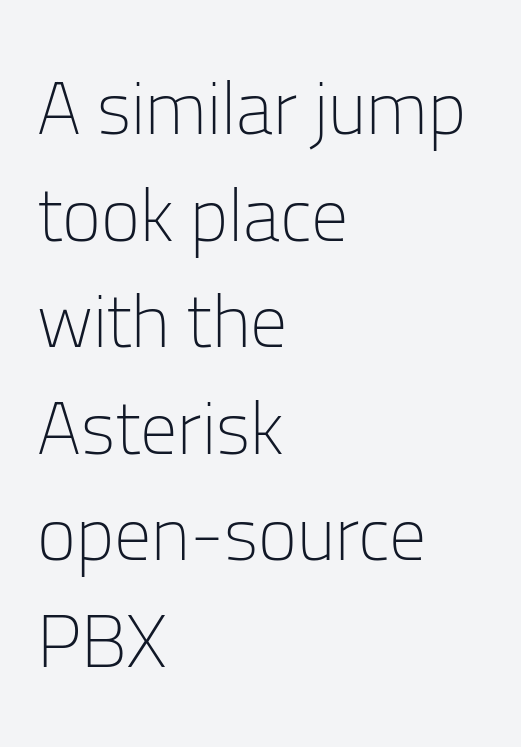
Q: Is the text bold? A: No.
Q: Is the text italic (slanted)? A: No, it is upright.
Q: Is the typeface a serif or a sans-serif typeface? A: Sans-serif.
Q: Is the text underlined? A: No.
Q: How is the paragraph aligned? A: Left-aligned.
Q: Is the spacing between letters normal or unusually wide? A: Normal.
Q: Is the spacing between lines tight, normal or loose? A: Normal.
Q: Width (condensed, normal, or wide)? A: Normal.
Q: Stroke contrast? A: Low.
Q: x-height? A: Medium.
Q: Monospaced? A: No.
